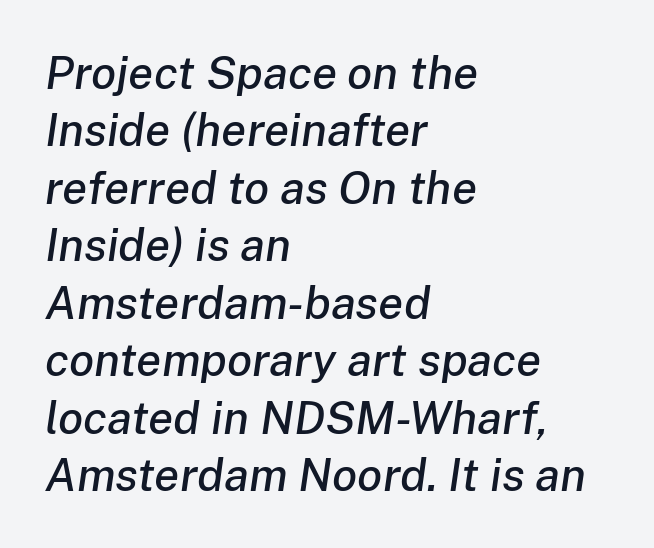
The image shows 46 px text type, italic (leaning right); set left-aligned, normal line spacing (1.25x), normal letter spacing, not underlined; low stroke contrast and a medium x-height.
